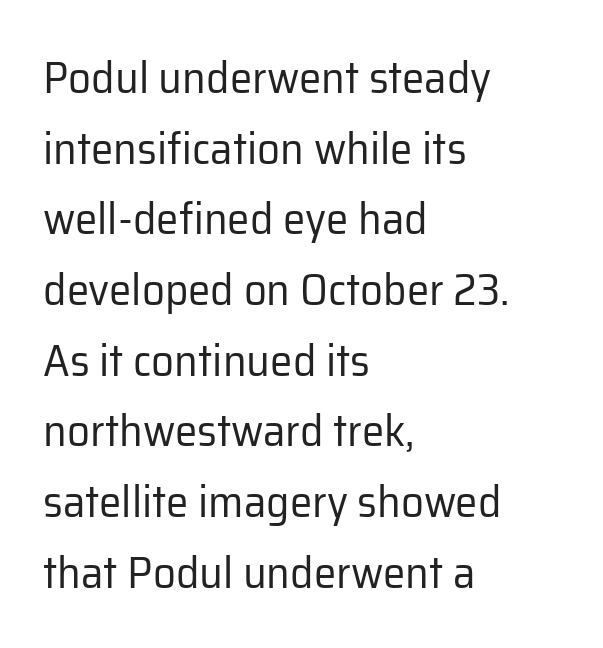
The image shows 45 px regular-weight sans-serif type, upright; set left-aligned, normal line spacing (1.57x), normal letter spacing, not underlined; low stroke contrast and a medium x-height.
